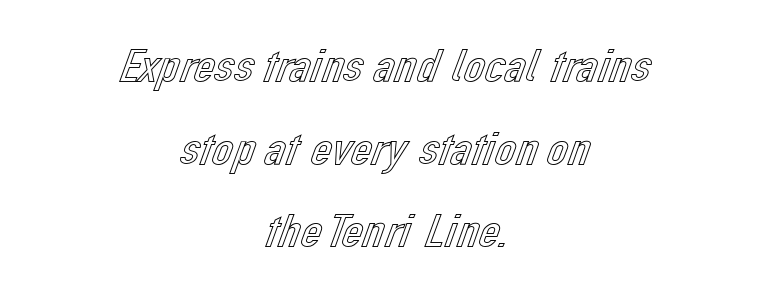
{"width": "normal", "x_height": "medium", "monospaced": "no", "underline": "no", "align": "center", "line_spacing_ratio": 1.76, "letter_spacing": "normal", "letter_spacing_em": 0.0, "glyph_px": 47}
